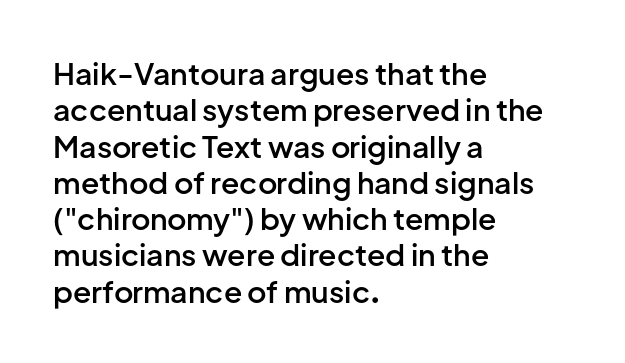
Spacing between characters is what you'd get straight out of the box. Is this a sans? Yes — the strokes have no serifs. This sample is left-justified, so line endings fall wherever the words run out. This is the regular roman posture of the typeface. Nobody drew a line under any word here. Typesetter's note: demi weight, one step under bold.
